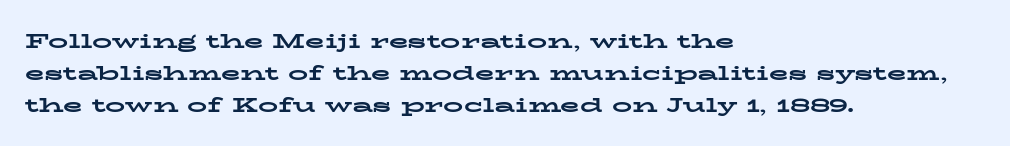
Q: Is the text bold? A: Yes.
Q: Is the text italic (slanted)? A: No, it is upright.
Q: Is the text underlined? A: No.
Q: How is the paragraph aligned? A: Left-aligned.
Q: Is the spacing between letters normal or unusually wide? A: Normal.
Q: Is the spacing between lines tight, normal or loose? A: Normal.
